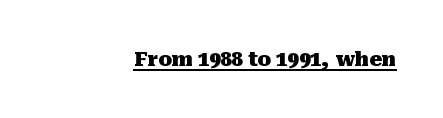
Q: Is the text bold? A: Yes.
Q: Is the text italic (slanted)? A: No, it is upright.
Q: Is the text underlined? A: Yes.
Q: Is the spacing between letters normal or unusually wide? A: Normal.
